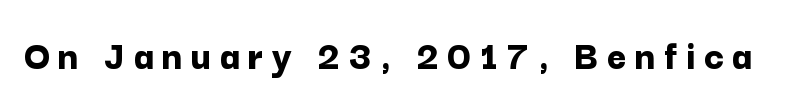
{"serif": "no", "italic": "no", "bold": "yes", "weight": "bold", "width": "normal", "stroke_contrast": "low", "x_height": "medium", "monospaced": "no", "underline": "no", "letter_spacing": "wide", "letter_spacing_em": 0.2, "glyph_px": 42}
